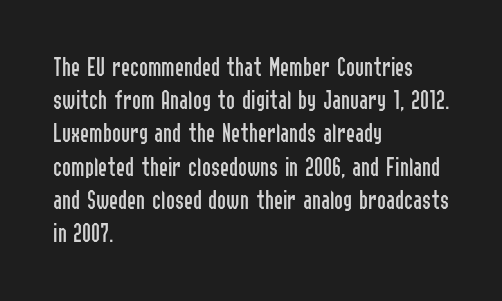
The zone under the glyphs is completely vacant. The passage is arranged the way most books set body copy — flush left. The type sits square on the baseline with zero lean. Weight: in the light-to-regular range. In terms of letterspacing, this is plain default setting.
